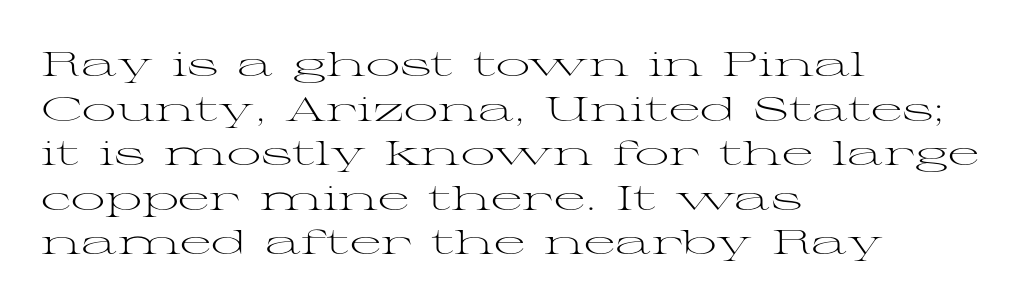
On a weight scale, this lands at 450 or below. The letters stand straight up with perfectly vertical stems. Note: serifs present on the glyphs. Baseline-to-baseline distance is the conventional proportion of letter height. Does extra space separate the letters? No, they use regular spacing.
